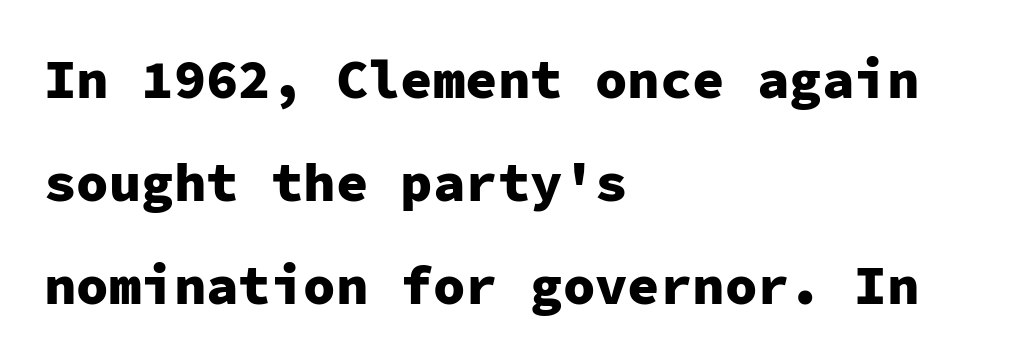
The image shows 54 px heavy sans-serif type, upright, monospaced; set left-aligned, loose line spacing (1.91x), normal letter spacing, not underlined; low stroke contrast and a medium x-height.
